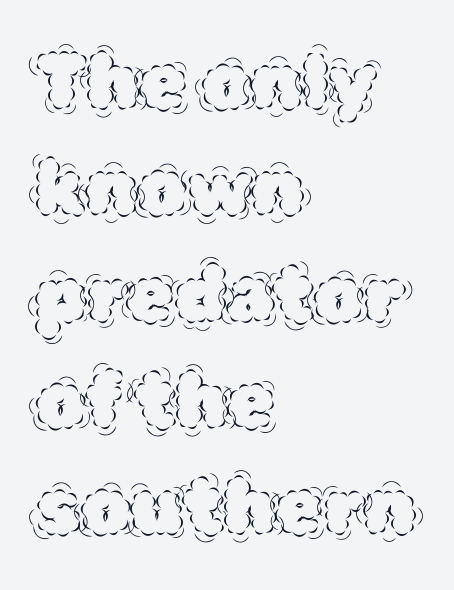
Q: Is the text bold? A: No.
Q: Is the text italic (slanted)? A: No, it is upright.
Q: Is the text underlined? A: No.
Q: How is the paragraph aligned? A: Left-aligned.
Q: Is the spacing between letters normal or unusually wide? A: Normal.
Q: Is the spacing between lines tight, normal or loose? A: Normal.
Q: Width (condensed, normal, or wide)? A: Normal.
Q: x-height? A: Large.
Q: Monospaced? A: No.
